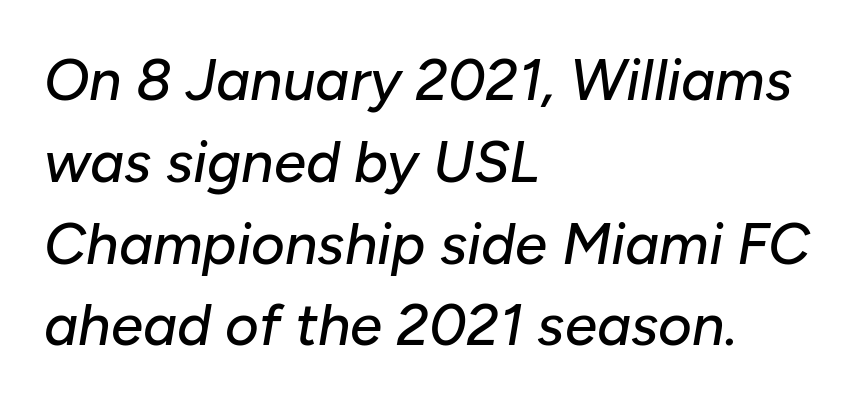
{"italic": "yes", "lean": "right", "slant_degrees": 10, "width": "normal", "stroke_contrast": "low", "x_height": "medium", "monospaced": "no", "underline": "no", "align": "left", "line_spacing": "normal", "line_spacing_ratio": 1.41, "letter_spacing": "normal", "letter_spacing_em": 0.0, "glyph_px": 58}
